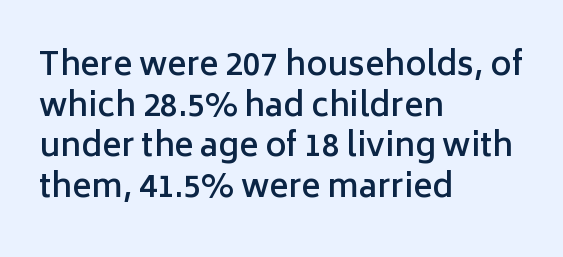
{"serif": "no", "italic": "no", "bold": "semi", "weight": "semibold", "width": "normal", "stroke_contrast": "low", "x_height": "medium", "monospaced": "no", "underline": "no", "align": "left", "line_spacing": "normal", "line_spacing_ratio": 1.27, "letter_spacing": "normal", "letter_spacing_em": 0.0, "glyph_px": 32}
